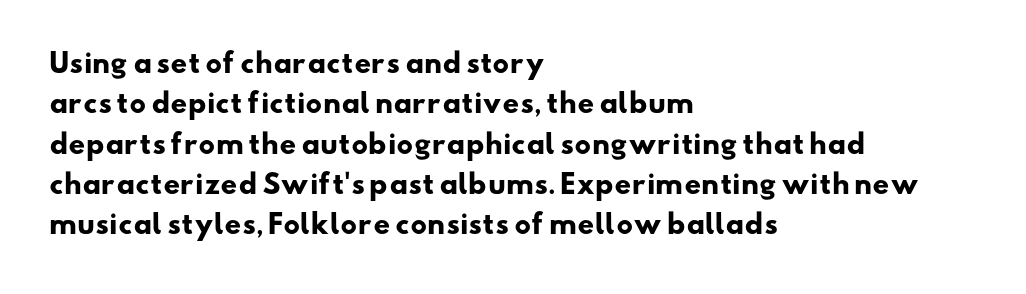
The image shows 26 px bold type; set left-aligned, normal line spacing (1.55x), normal letter spacing, not underlined.
